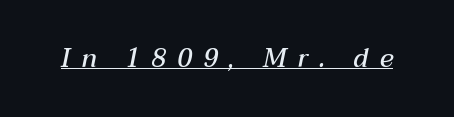
{"italic": "yes", "lean": "right", "slant_degrees": 12, "bold": "semi", "underline": "yes", "letter_spacing": "wide", "letter_spacing_em": 0.42, "glyph_px": 26}
